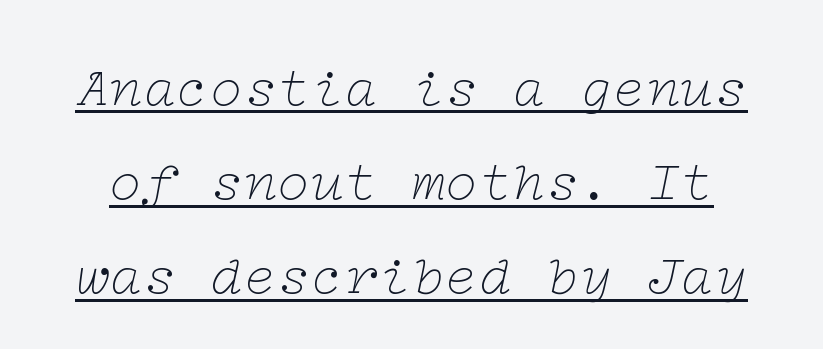
Q: Is the text bold? A: No.
Q: Is the text italic (slanted)? A: Yes, it leans right by about 12 degrees.
Q: Is the typeface a serif or a sans-serif typeface? A: Serif.
Q: Is the text underlined? A: Yes.
Q: Is the spacing between letters normal or unusually wide? A: Normal.
Q: Is the spacing between lines tight, normal or loose? A: Normal.
Q: Width (condensed, normal, or wide)? A: Wide.
Q: Stroke contrast? A: Low.
Q: x-height? A: Medium.
